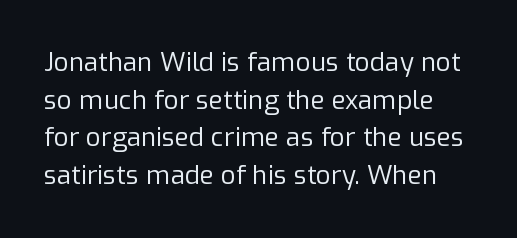
The image shows 26 px text type, upright; set normal line spacing (1.45x), normal letter spacing, not underlined.
